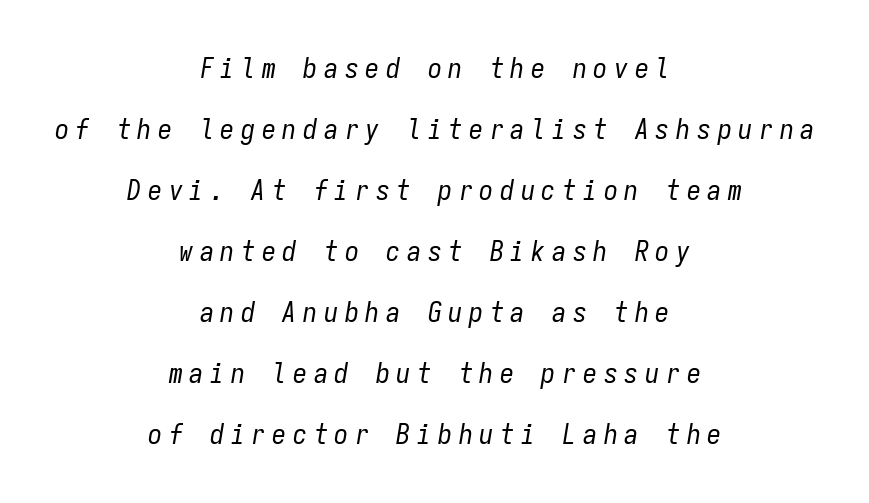
Q: Is the text bold? A: No.
Q: Is the text italic (slanted)? A: Yes, it leans right by about 9 degrees.
Q: Is the text underlined? A: No.
Q: How is the paragraph aligned? A: Centered.
Q: Is the spacing between letters normal or unusually wide? A: Unusually wide.
Q: Is the spacing between lines tight, normal or loose? A: Loose.
Q: Width (condensed, normal, or wide)? A: Condensed.
Q: Stroke contrast? A: Low.
Q: x-height? A: Medium.
Q: Monospaced? A: Yes.
